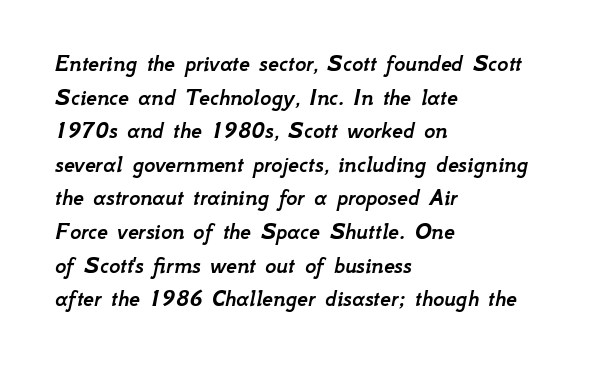
The image shows 24 px text type, italic (leaning right); set left-aligned, normal line spacing (1.4x), normal letter spacing, not underlined.
